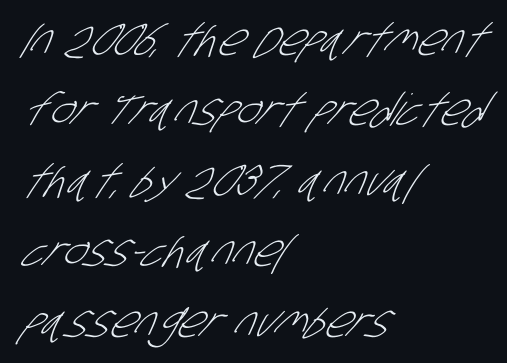
{"serif": "no", "bold": "no", "weight": "light", "width": "condensed", "stroke_contrast": "low", "x_height": "large", "monospaced": "no", "underline": "no", "align": "left", "line_spacing": "normal", "line_spacing_ratio": 1.6, "letter_spacing": "normal", "letter_spacing_em": 0.0, "glyph_px": 44}
